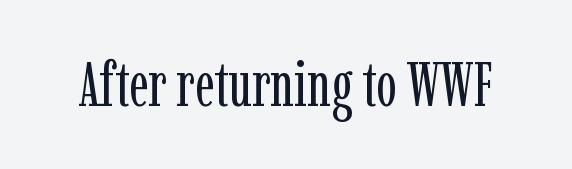
{"serif": "yes", "italic": "no", "bold": "no", "weight": "regular", "width": "condensed", "stroke_contrast": "low", "x_height": "medium", "monospaced": "no", "underline": "no", "letter_spacing": "normal", "letter_spacing_em": 0.0, "glyph_px": 62}
